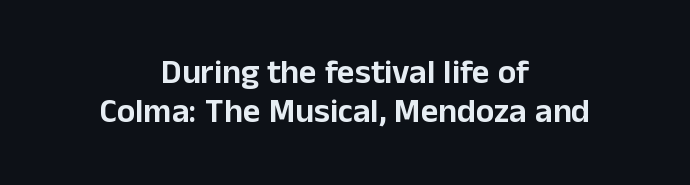
The image shows 34 px sans-serif type, upright; set centered, tight line spacing (1.14x), normal letter spacing, not underlined; low stroke contrast and a medium x-height.
